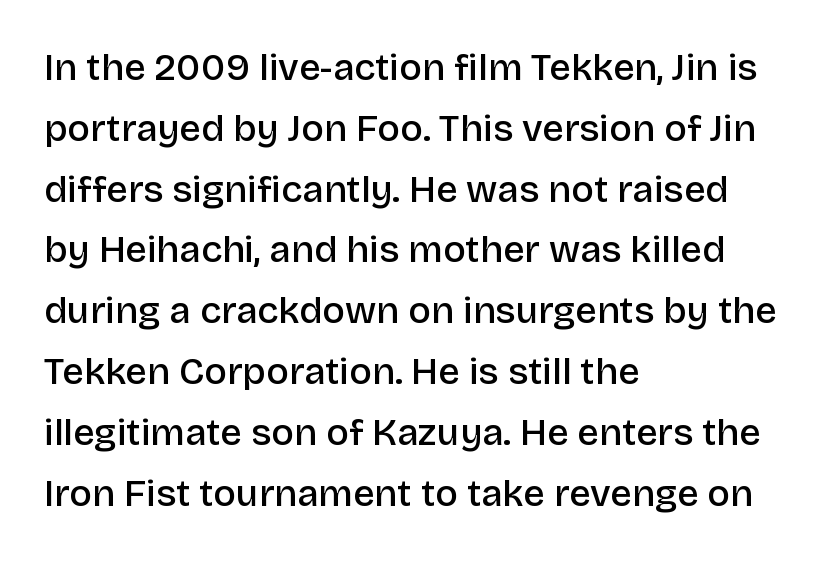
These lines are rendered in a variable-pitch font. How heavy is the stroke? Medium-heavy — a semibold, shy of bold. These lines were composed using upright roman letters. The space beneath each line is pristine and unruled.
